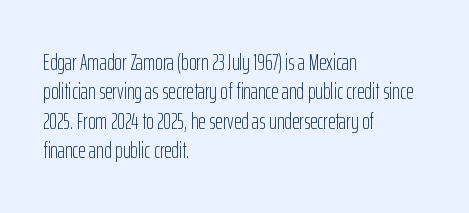
It's the straight-up-and-down kind of type. The face used here is rendered with its standard letterfit. The setting favours the left margin, as ordinary paragraphs usually do. This is not heavy type; no bold has been used. Interline gaps are of average width in this sample.
